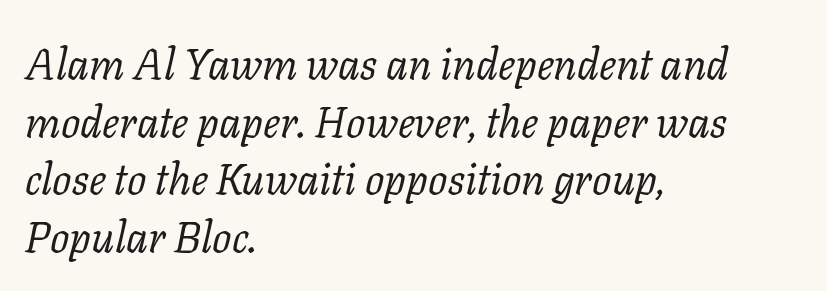
Words float on clear page, feet unadorned. Every character sits at an angle, as italics do. Looks like regular typesetting: each glyph gets only the width it needs. Examine the stroke ends and you'll spot serifs.
